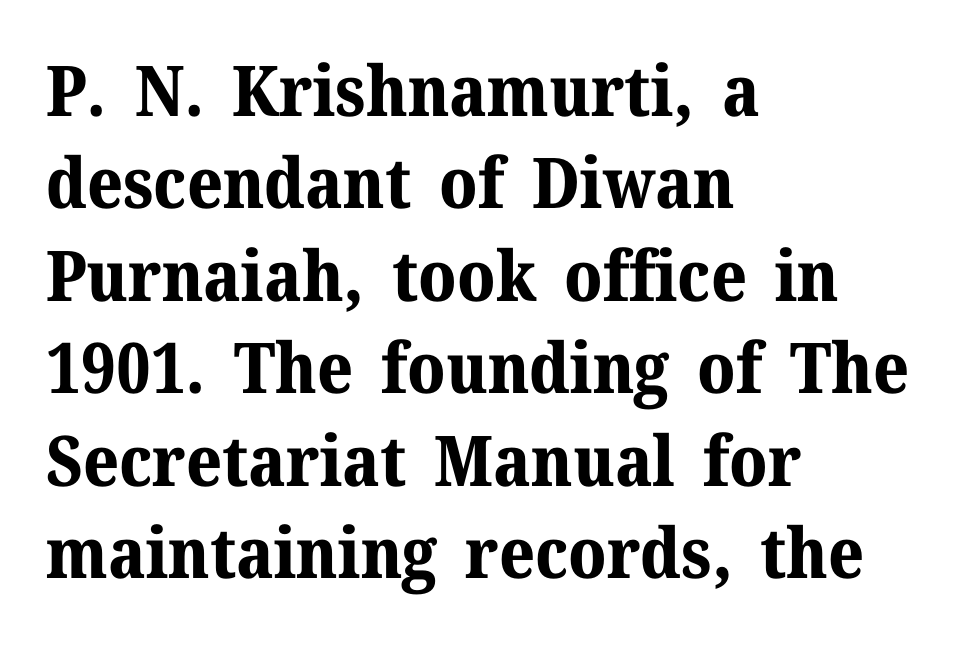
Q: Is the text bold? A: Yes.
Q: Is the text italic (slanted)? A: No, it is upright.
Q: Is the typeface a serif or a sans-serif typeface? A: Serif.
Q: Is the text underlined? A: No.
Q: How is the paragraph aligned? A: Left-aligned.
Q: Is the spacing between letters normal or unusually wide? A: Normal.
Q: Is the spacing between lines tight, normal or loose? A: Normal.
Q: Width (condensed, normal, or wide)? A: Normal.
Q: Stroke contrast? A: Medium.
Q: x-height? A: Medium.
Q: Monospaced? A: No.
